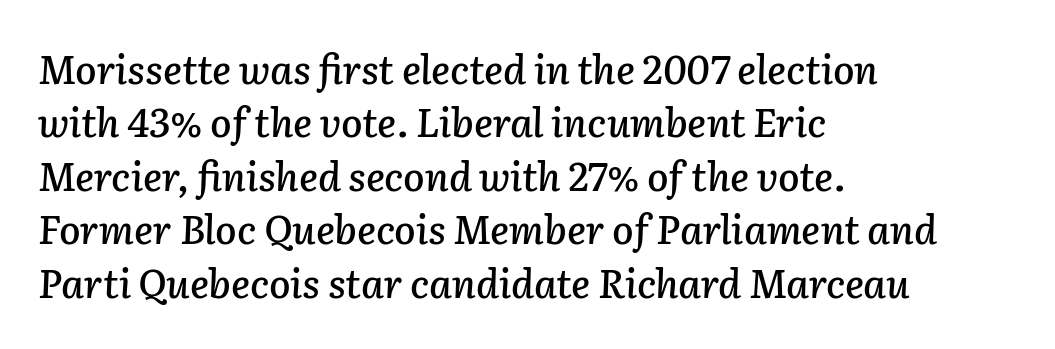
Leading: standard. The rendering uses natural spacing where letterforms have individual widths. The area under the type is left untouched. Slanted lettering throughout. Leftover space on each line is placed entirely after the last word. There is no visible air inserted between adjacent glyphs.
